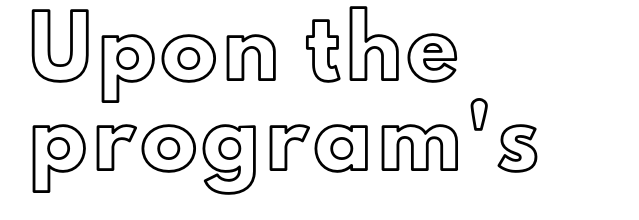
{"italic": "no", "width": "normal", "x_height": "small", "monospaced": "no", "underline": "no", "align": "left", "line_spacing": "normal", "line_spacing_ratio": 1.61, "glyph_px": 56}
